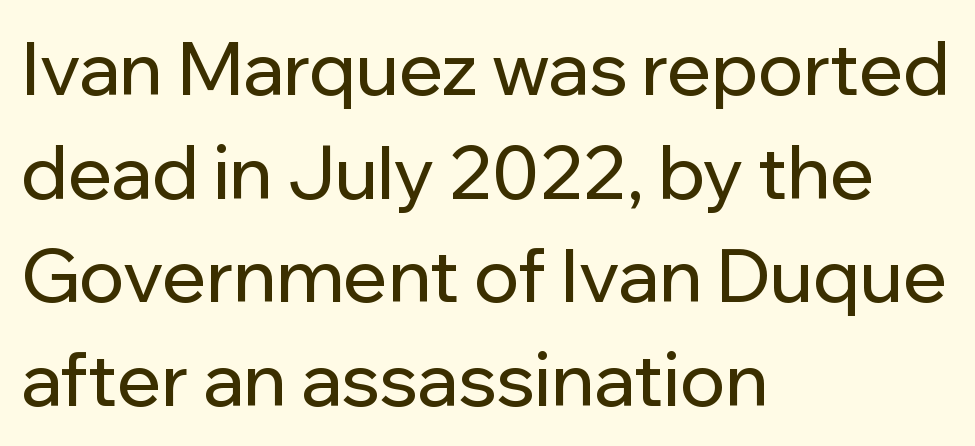
Every stem runs plumb, perpendicular to the baseline. Note the varied advance widths — an 'i' is clearly narrower than an 'm'. Regular leading. Anything drawn beneath the words? Only blank space. One-word summary of the alignment: left. Unlike a traditional serif, this face leaves its strokes unadorned.
